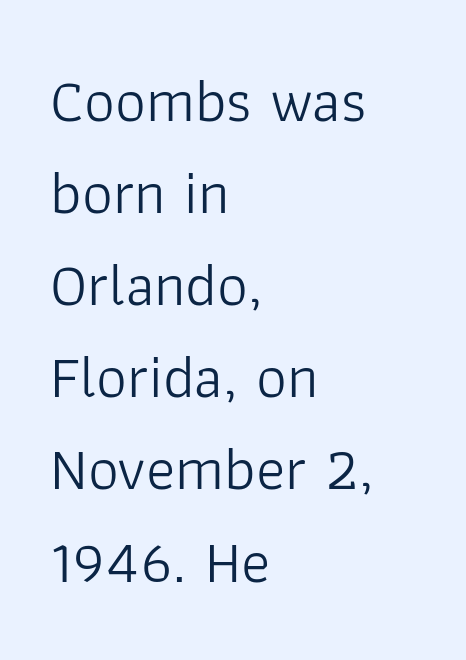
Q: Is the text bold? A: No.
Q: Is the text italic (slanted)? A: No, it is upright.
Q: Is the typeface a serif or a sans-serif typeface? A: Sans-serif.
Q: Is the text underlined? A: No.
Q: How is the paragraph aligned? A: Left-aligned.
Q: Is the spacing between letters normal or unusually wide? A: Normal.
Q: Is the spacing between lines tight, normal or loose? A: Normal.
Q: Width (condensed, normal, or wide)? A: Normal.
Q: Stroke contrast? A: Low.
Q: x-height? A: Medium.
Q: Monospaced? A: No.
